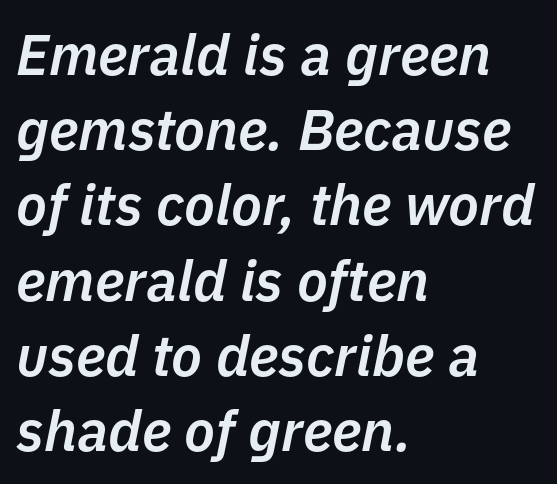
Honestly, there is no underline to notice here at all. Does the weight exceed regular? Yes, but only to semibold. The passage shown leans; its letterforms are oblique. Compared with typical body copy, the letter spacing here is the same.
